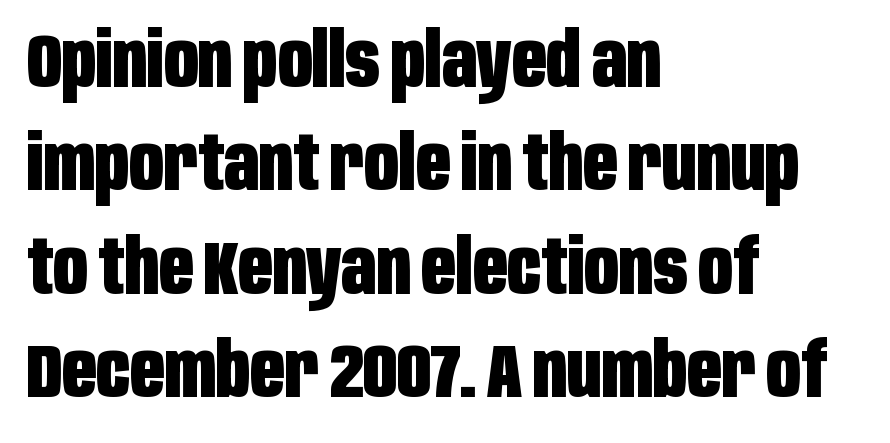
Normally led — the rows are evenly, conventionally spaced. Line starts are locked; line ends wander. Descender tails drop into unmarked territory. Do the characters align in a grid? No, the font is proportional. How heavy is the stroke? Heavy — this is a bold. Classification — sans serif.
